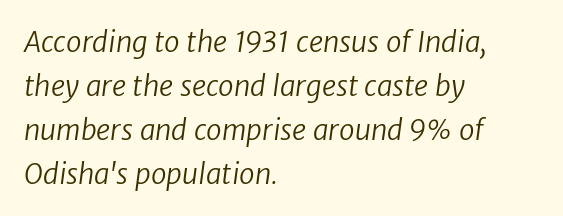
{"serif": "no", "bold": "no", "weight": "regular", "width": "normal", "stroke_contrast": "low", "x_height": "medium", "monospaced": "no", "underline": "no", "align": "left", "line_spacing": "normal", "line_spacing_ratio": 1.57, "letter_spacing": "normal", "letter_spacing_em": 0.0, "glyph_px": 28}
